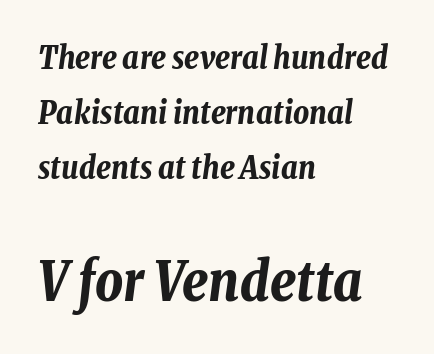
In terms of posture, this sample is oblique. You could call the tracking neutral — neither tight nor loose. This rendering features lettering with no underline. Bigger letters appear in the bottom chunk; the top chunk is reduced. The passage shown is typed in a proportional face where columns would drift.
